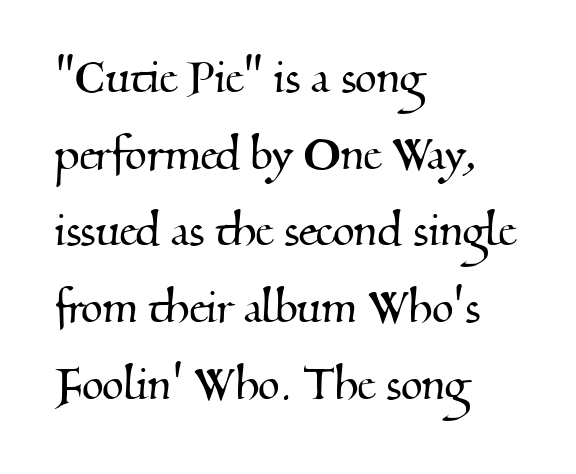
{"serif": "yes", "width": "normal", "stroke_contrast": "medium", "x_height": "small", "monospaced": "no", "underline": "no", "align": "left", "line_spacing": "normal", "line_spacing_ratio": 1.37, "letter_spacing": "normal", "letter_spacing_em": 0.0, "glyph_px": 56}
